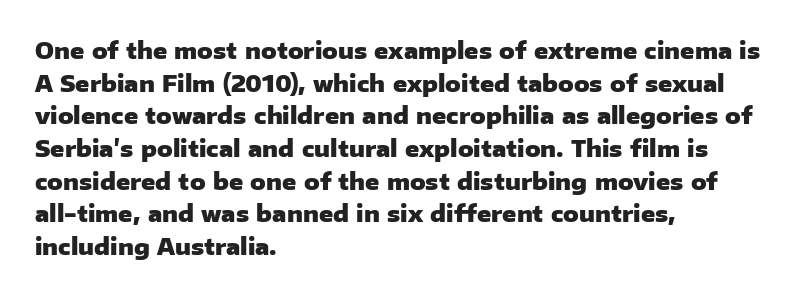
Here the glyphs are tracked normally, forming tight word shapes. One-word summary of the alignment: left. In terms of posture, this sample is upright. Notice how thick the strokes are: this is what a full bold looks like. The lines sit at an ordinary, default distance from one another.
